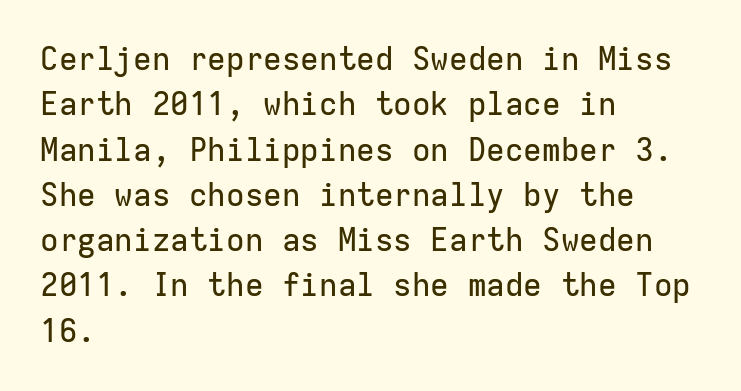
Q: Is the text italic (slanted)? A: No, it is upright.
Q: Is the typeface a serif or a sans-serif typeface? A: Sans-serif.
Q: Is the text underlined? A: No.
Q: How is the paragraph aligned? A: Left-aligned.
Q: Is the spacing between letters normal or unusually wide? A: Normal.
Q: Is the spacing between lines tight, normal or loose? A: Normal.
Q: Width (condensed, normal, or wide)? A: Normal.
Q: Stroke contrast? A: Low.
Q: x-height? A: Medium.
Q: Monospaced? A: Yes.
